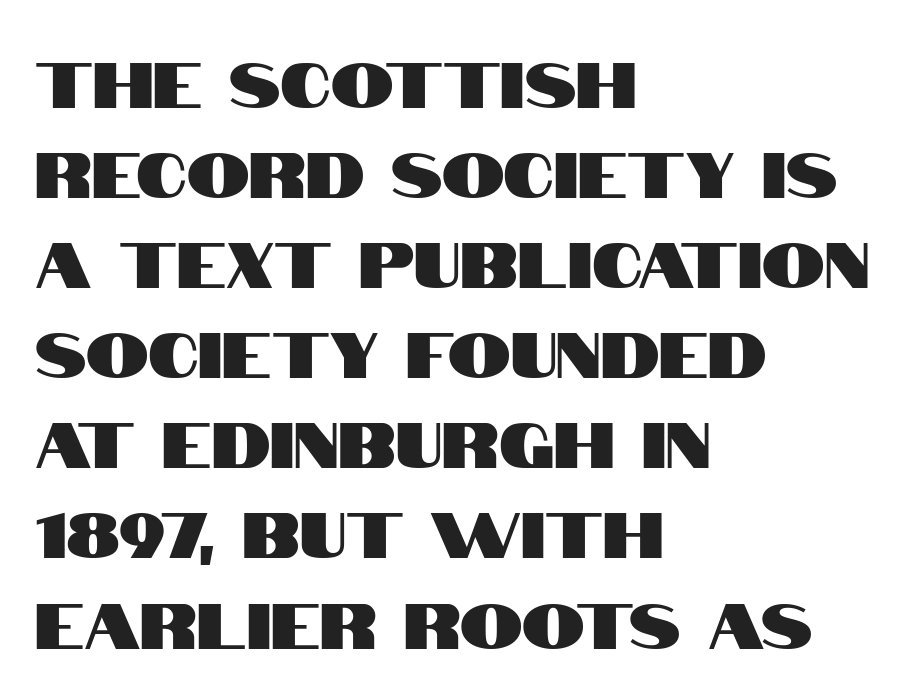
The image shows 63 px condensed sans-serif type, upright; set left-aligned, normal line spacing (1.43x), normal letter spacing, not underlined; high stroke contrast and a large x-height.
